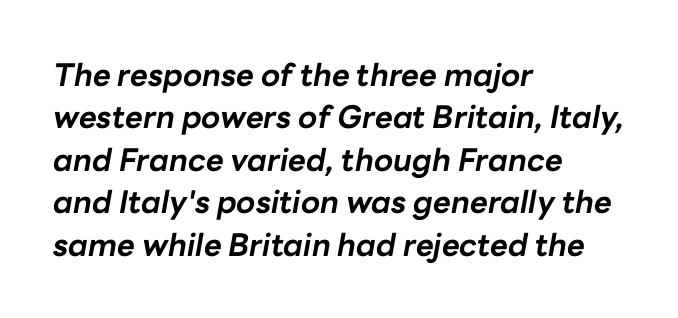
The image shows 31 px bold type, italic (leaning right); set left-aligned, normal line spacing (1.37x), normal letter spacing, not underlined; low stroke contrast and a medium x-height.
